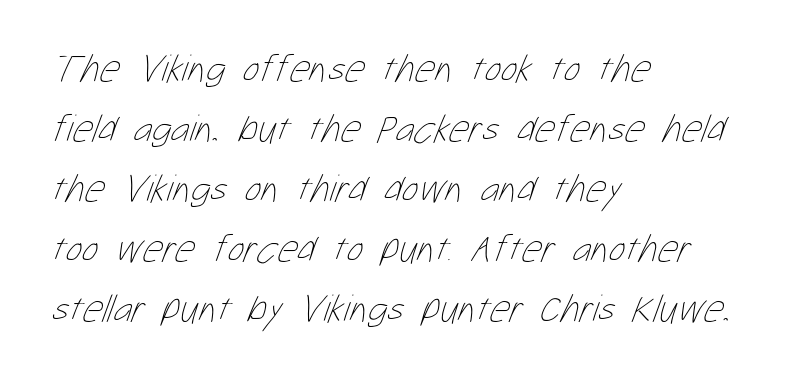
These lines are set flush left with a ragged right edge. Here the designer chose a conventional face with non-uniform glyph widths. Does extra space separate the letters? No, they use regular spacing. Type without underlining. A typesetter would call this leading conventional body-copy spacing. These glyphs show unthickened strokes, regular width or finer.
